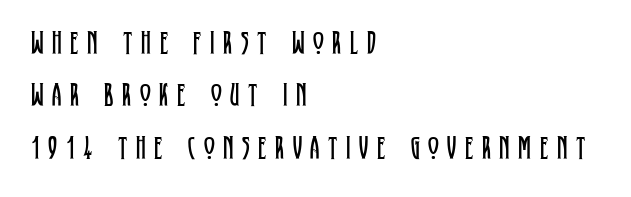
The image shows 33 px regular-weight, condensed serif type, upright; set left-aligned, normal line spacing (1.59x), unusually wide letter spacing (+0.26 em), not underlined; low stroke contrast and a large x-height.
